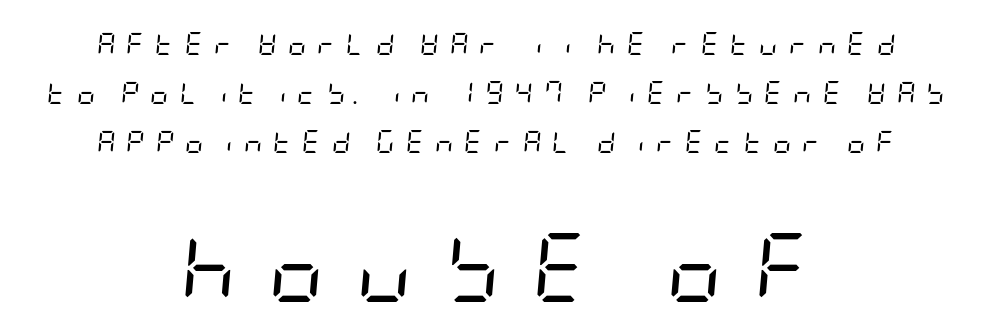
Decoration check: the copy has no underline. The face used here appears at its bigger size in the lower chunk. Someone cranked the tracking dial way up on this one. Rows of type keep a wide berth in the vertical direction. In terms of posture, this sample is oblique.
